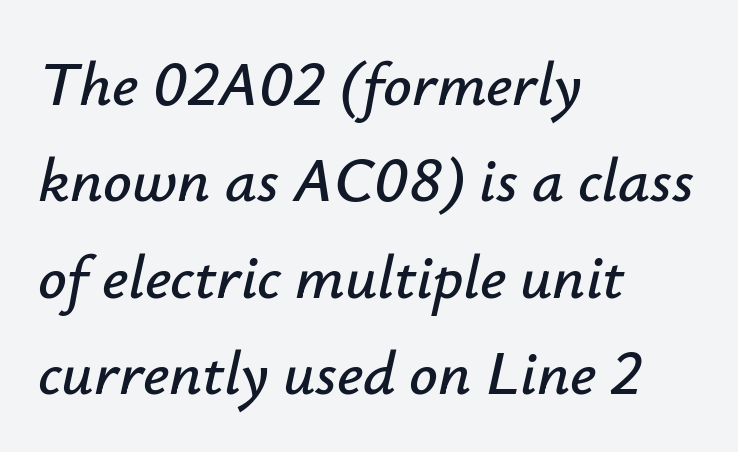
Q: Is the text italic (slanted)? A: Yes, it leans right by about 12 degrees.
Q: Is the text underlined? A: No.
Q: How is the paragraph aligned? A: Left-aligned.
Q: Is the spacing between letters normal or unusually wide? A: Normal.
Q: Is the spacing between lines tight, normal or loose? A: Normal.
Q: Width (condensed, normal, or wide)? A: Normal.
Q: Stroke contrast? A: Low.
Q: x-height? A: Small.
Q: Monospaced? A: No.
